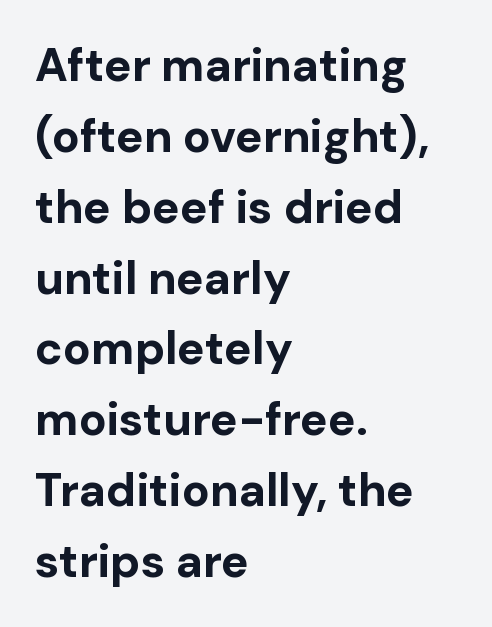
{"serif": "no", "italic": "no", "bold": "yes", "weight": "bold", "width": "normal", "stroke_contrast": "low", "x_height": "medium", "monospaced": "no", "underline": "no", "align": "left", "line_spacing": "normal", "line_spacing_ratio": 1.54, "letter_spacing": "normal", "letter_spacing_em": 0.0, "glyph_px": 46}
